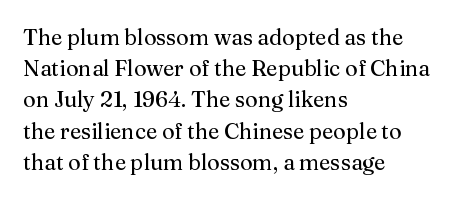
{"italic": "no", "bold": "no", "underline": "no", "align": "left", "line_spacing": "normal", "line_spacing_ratio": 1.42, "letter_spacing": "normal", "letter_spacing_em": 0.0, "glyph_px": 22}
